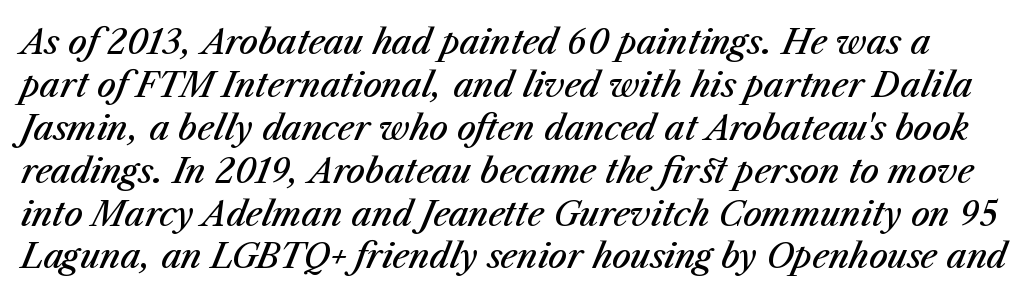
Do the characters align in a grid? No, the font is proportional. Weight: semibold (demi). No word sits above an underline. Students, note that the glyphs here touch the page at normal intervals. The font's italic variant was chosen for this text. Horizontal bands of white between lines are of average thickness.
